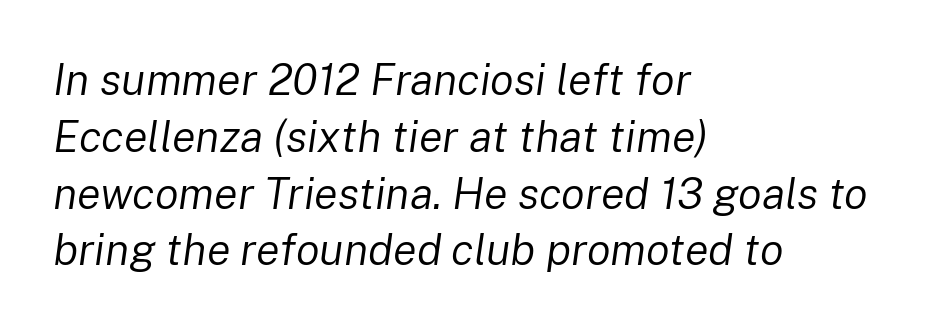
{"italic": "yes", "lean": "right", "slant_degrees": 8, "bold": "no", "weight": "regular", "width": "normal", "stroke_contrast": "low", "x_height": "medium", "monospaced": "no", "underline": "no", "align": "left", "line_spacing": "normal", "line_spacing_ratio": 1.29, "letter_spacing": "normal", "letter_spacing_em": 0.0, "glyph_px": 44}
